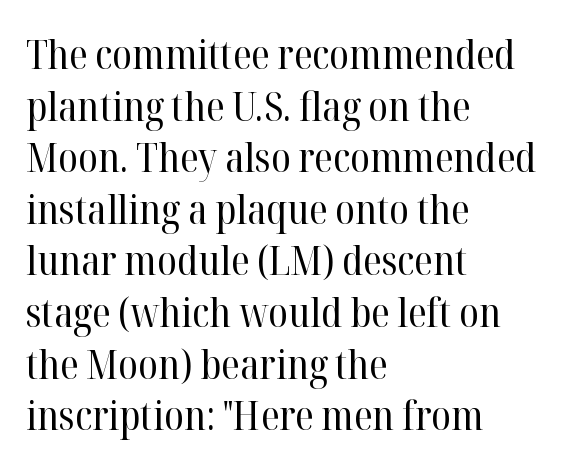
The image shows 40 px regular-weight serif type, upright; set left-aligned, normal line spacing (1.29x), normal letter spacing, not underlined; high stroke contrast and a medium x-height.
